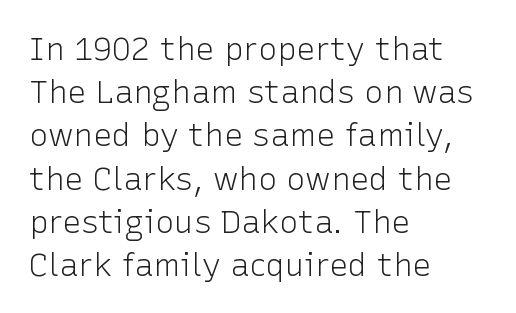
{"serif": "no", "italic": "no", "bold": "no", "weight": "light", "width": "normal", "stroke_contrast": "low", "x_height": "medium", "monospaced": "no", "underline": "no", "align": "left", "line_spacing": "normal", "line_spacing_ratio": 1.35, "letter_spacing": "normal", "letter_spacing_em": 0.0, "glyph_px": 32}
